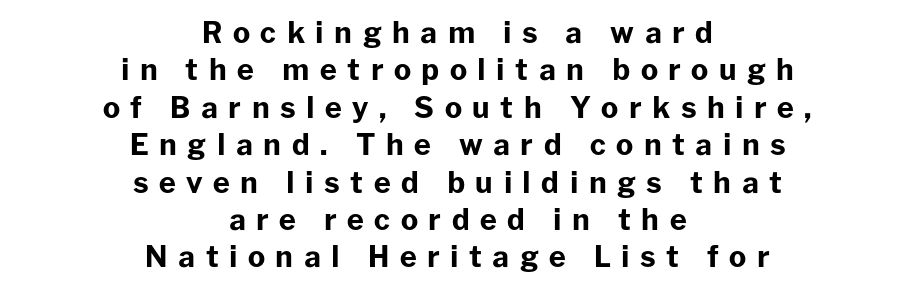
Is this a fixed-width face? No — the glyphs have proportional, varying widths. Between one letter and the next there's a generous, obvious gap. Clear beneath every line of the passage. Do the letters lean? They stand straight. Vertically, the passage feels balanced, rows spaced as you'd expect. Visually the block forms a symmetrical silhouette, jagged on both flanks.
